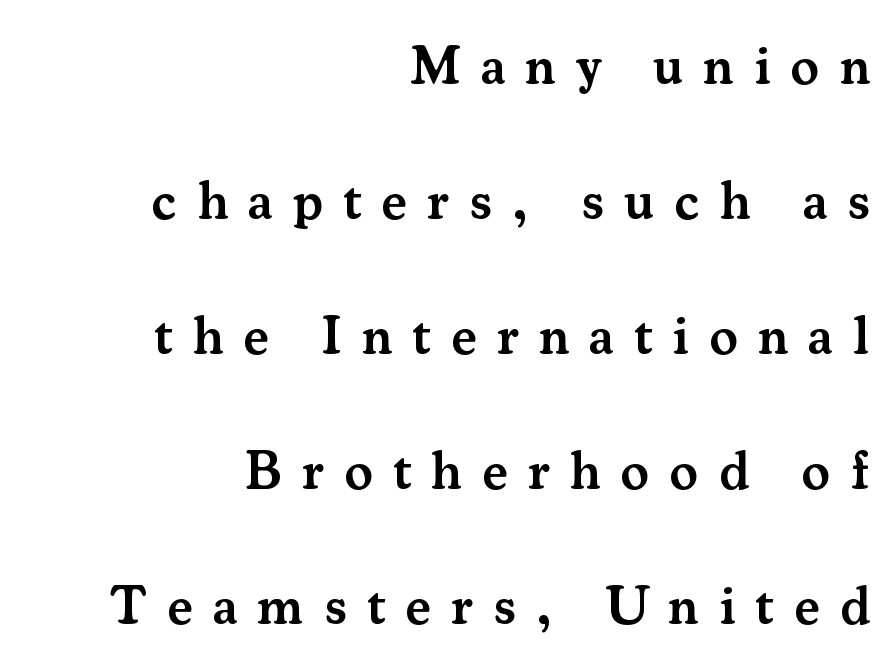
Q: Is the text bold? A: Semi-bold.
Q: Is the text italic (slanted)? A: No, it is upright.
Q: Is the typeface a serif or a sans-serif typeface? A: Serif.
Q: Is the text underlined? A: No.
Q: How is the paragraph aligned? A: Right-aligned.
Q: Is the spacing between letters normal or unusually wide? A: Unusually wide.
Q: Is the spacing between lines tight, normal or loose? A: Loose.
Q: Width (condensed, normal, or wide)? A: Normal.
Q: Stroke contrast? A: Medium.
Q: x-height? A: Small.
Q: Monospaced? A: No.
